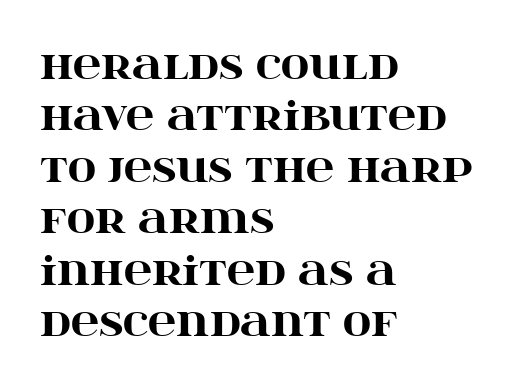
{"serif": "yes", "italic": "no", "bold": "yes", "weight": "heavy", "width": "wide", "stroke_contrast": "high", "x_height": "large", "monospaced": "no", "underline": "no", "align": "left", "line_spacing": "normal", "line_spacing_ratio": 1.32, "letter_spacing": "normal", "letter_spacing_em": 0.0, "glyph_px": 39}
